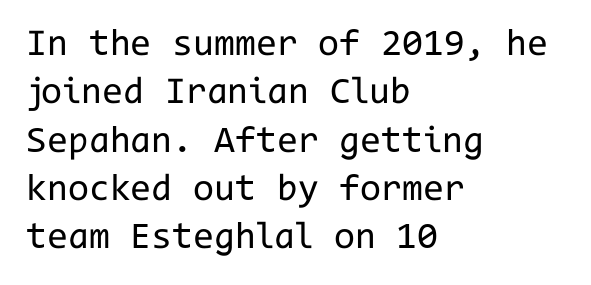
The image shows 38 px regular-weight sans-serif type, upright, monospaced; set left-aligned, normal line spacing (1.27x), normal letter spacing, not underlined; low stroke contrast and a medium x-height.
